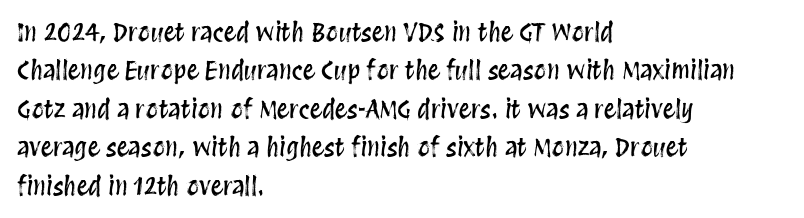
These lines stack with their left ends in a neat column. This is the regular roman posture of the typeface. Leading matches the norm, producing a regular column. No extra tracking has been applied to these lines. Type without underlining.
